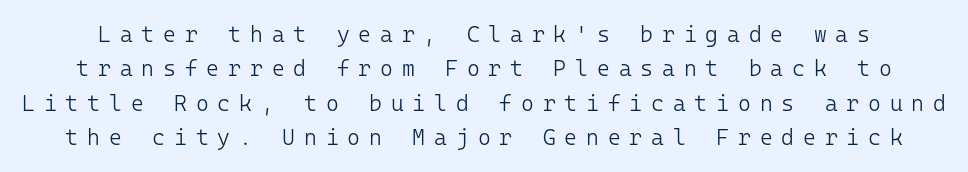
The image shows 22 px text type, upright; set normal line spacing (1.56x), unusually wide letter spacing (+0.4 em), not underlined.
